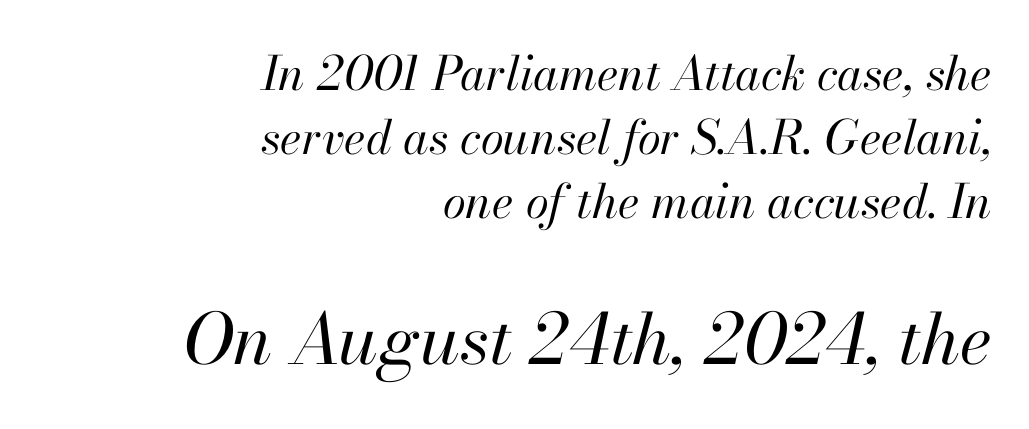
The image shows 70 px regular-weight type, italic (leaning right); set right-aligned, normal line spacing (1.36x), normal letter spacing, not underlined; the second (bottom) block is 1.49x larger; high stroke contrast and a small x-height.
